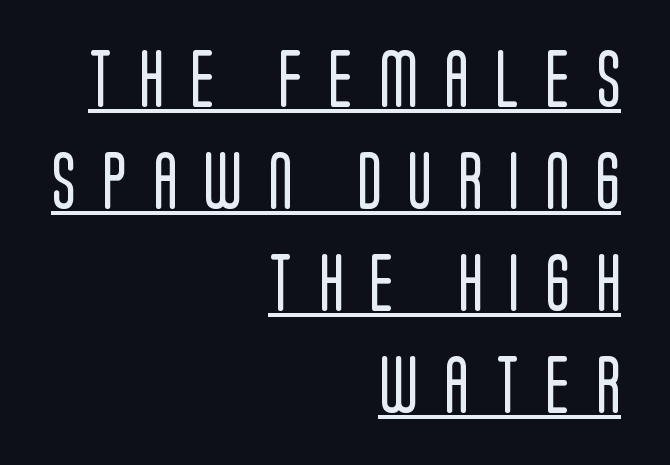
{"serif": "no", "italic": "no", "bold": "no", "weight": "regular", "width": "condensed", "stroke_contrast": "low", "x_height": "large", "monospaced": "no", "underline": "yes", "align": "right", "line_spacing_ratio": 1.79, "letter_spacing": "wide", "letter_spacing_em": 0.46, "glyph_px": 57}
